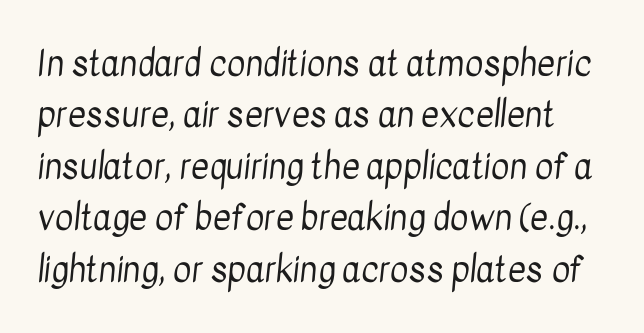
Stems here are at most as thick as an everyday book face. A normal amount of white space separates one row of letters from the next. Proportional: the letters do not fall into vertical columns. To sum up the face: it is a sans, with no serifs. Letters rest on an invisible, unmarked baseline. What stands out about the letter spacing? Nothing — it is the standard amount.
